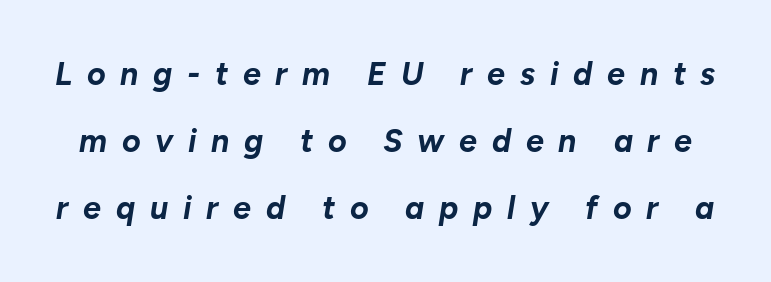
The image shows 32 px bold type, italic (leaning right); set loose line spacing (2.1x), unusually wide letter spacing (+0.46 em), not underlined; low stroke contrast and a medium x-height.
